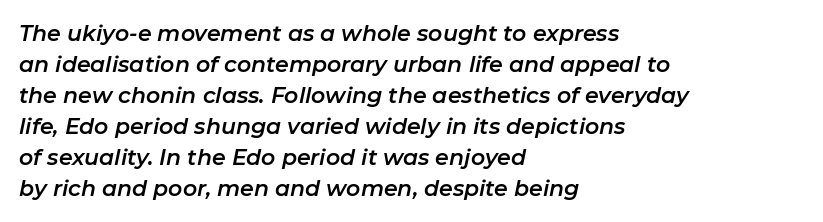
Which margin do the lines hug? The left one — the right edge is uneven. The vertical gap from one line to the next is medium. Glyph-to-glyph distance matches everyday printed text. The rendering applies a slant to the glyphs.
